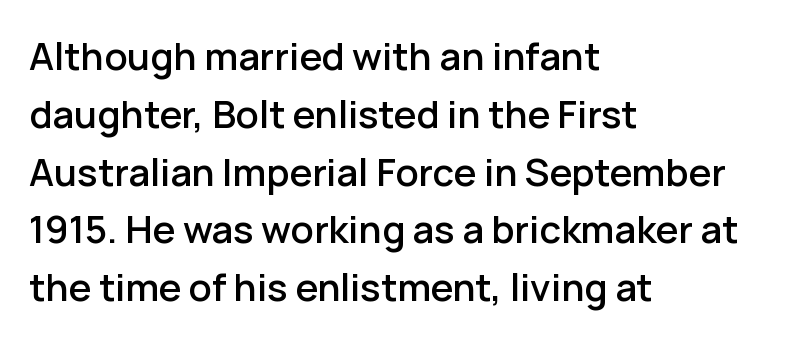
Baseline-to-baseline distance is the conventional proportion of letter height. The typography opts for an upright posture over an oblique one. Lines of text with bare space underneath. A student would call this left alignment; a typographer would say flush left, rag right. Think of a printed novel: that variable character pitch is what you see here. Typographically, this falls in the sans-serif category.
